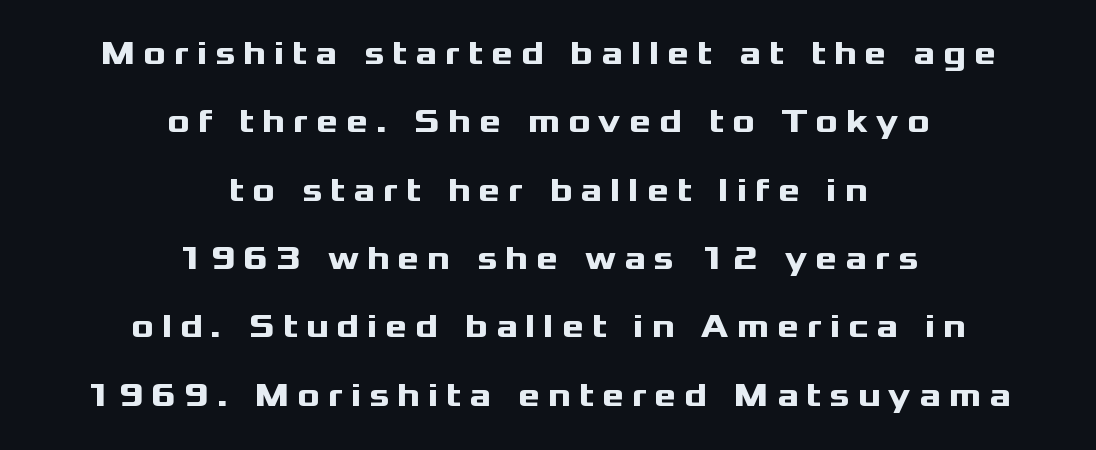
The image shows 33 px heavy, wide sans-serif type, upright; set centered, loose line spacing (2.07x), unusually wide letter spacing (+0.25 em), not underlined; medium stroke contrast and a medium x-height.
